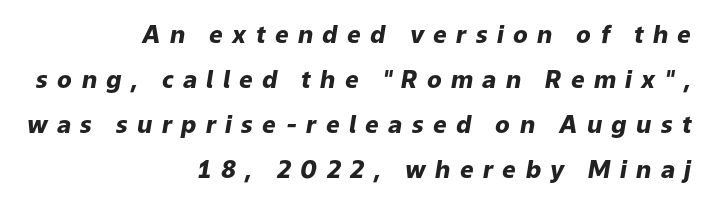
The image shows 24 px bold type, italic (leaning right); set right-aligned, line spacing 1.87x, unusually wide letter spacing (+0.39 em), not underlined.
